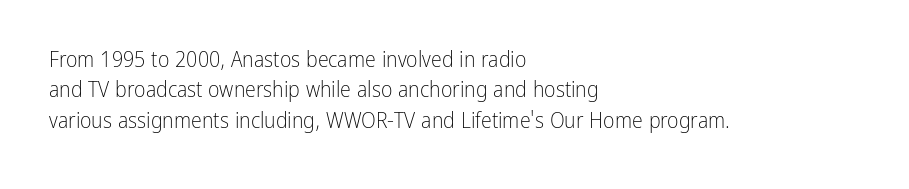
A quiet, ordinary-to-light weight characterises the typeface. The text block is weighted toward the left margin, trailing off unevenly rightward. This rendering leaves character spacing at its baseline value. Characters remain perfectly vertical along every line. The strip under each line holds only bare page.
